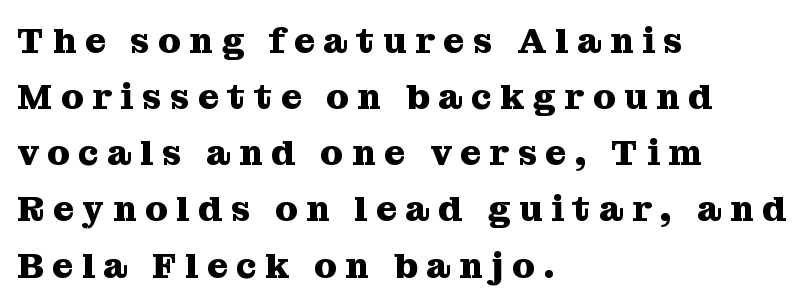
The image shows 36 px heavy serif type, upright; set left-aligned, normal line spacing (1.56x), unusually wide letter spacing (+0.24 em), not underlined; medium stroke contrast and a medium x-height.
